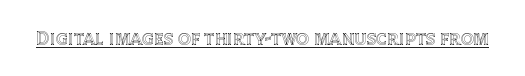
Q: Is the text italic (slanted)? A: No, it is upright.
Q: Is the text underlined? A: Yes.
Q: Is the spacing between letters normal or unusually wide? A: Normal.
